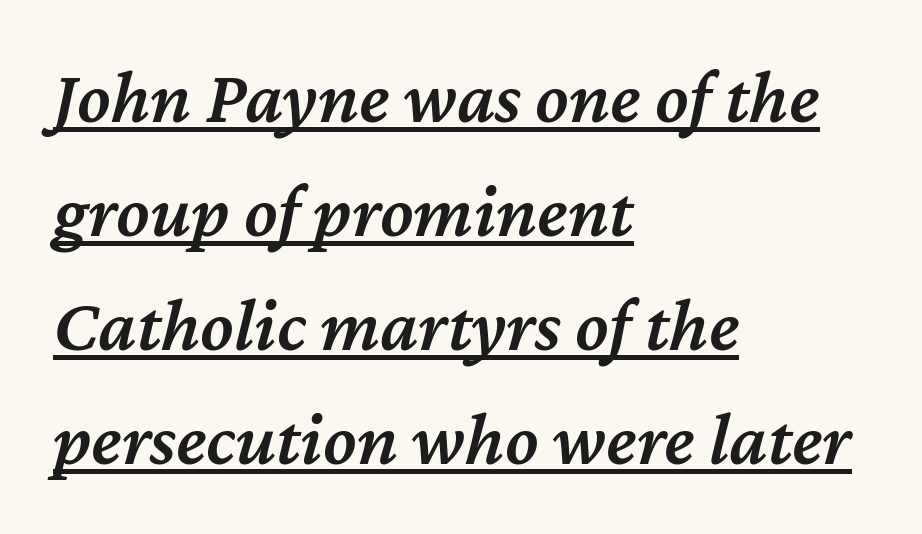
Q: Is the text bold? A: Semi-bold.
Q: Is the text italic (slanted)? A: Yes, it leans right by about 12 degrees.
Q: Is the text underlined? A: Yes.
Q: How is the paragraph aligned? A: Left-aligned.
Q: Is the spacing between letters normal or unusually wide? A: Normal.
Q: Is the spacing between lines tight, normal or loose? A: Normal.
Q: Width (condensed, normal, or wide)? A: Normal.
Q: Stroke contrast? A: Medium.
Q: x-height? A: Medium.
Q: Monospaced? A: No.
